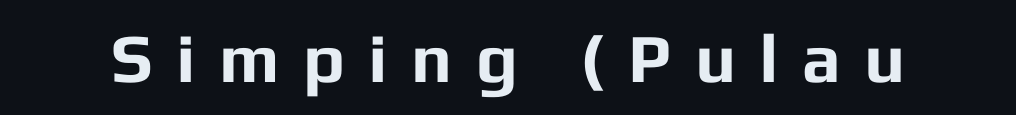
{"serif": "no", "italic": "no", "bold": "yes", "weight": "bold", "width": "normal", "stroke_contrast": "low", "x_height": "medium", "monospaced": "no", "underline": "no", "letter_spacing": "wide", "letter_spacing_em": 0.34, "glyph_px": 69}
